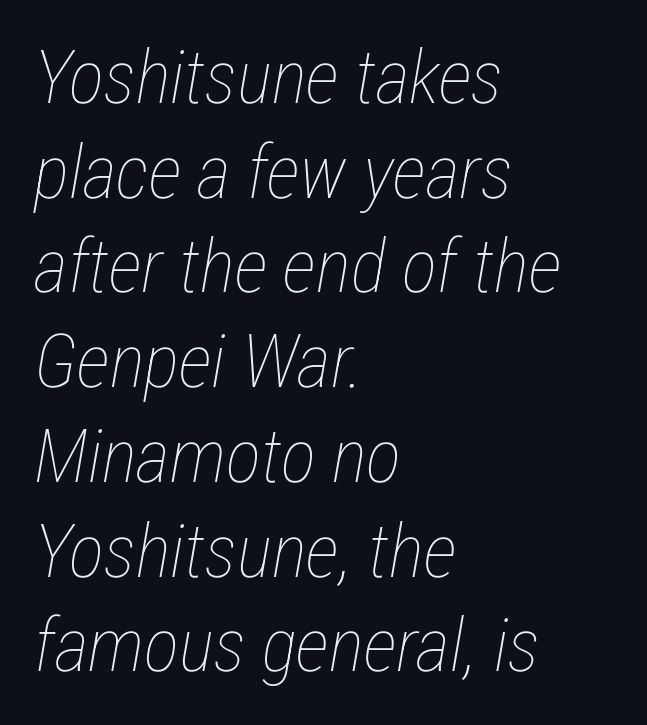
Tall strokes in this sample are angled rather than plumb. Proportional: the letters do not fall into vertical columns. Nobody drew a line under any word here. The passage shown is not bold in any degree.
